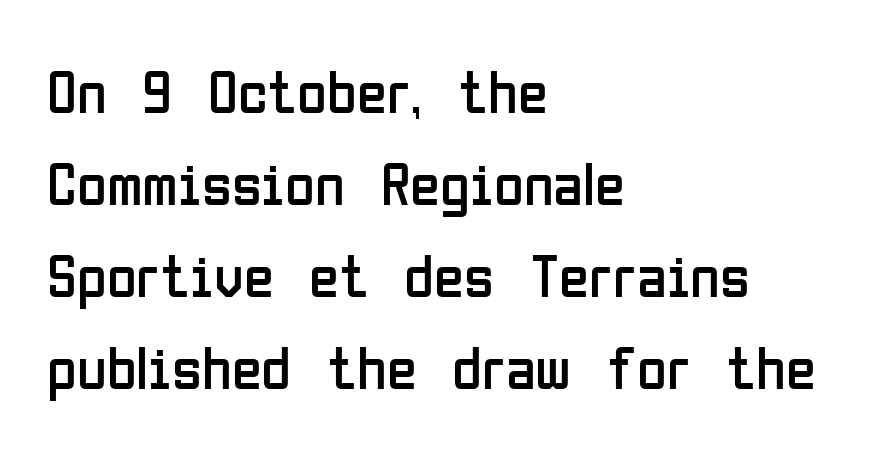
The image shows 61 px regular-weight, condensed sans-serif type, upright; set left-aligned, normal line spacing (1.51x), normal letter spacing, not underlined; low stroke contrast and a medium x-height.
